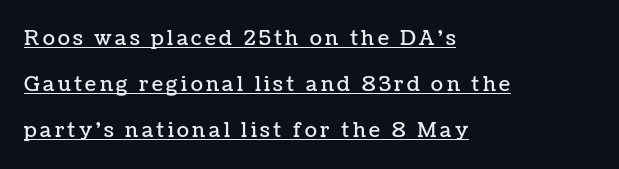
{"italic": "no", "underline": "yes", "align": "left", "line_spacing": "loose", "line_spacing_ratio": 2.29, "glyph_px": 20}
